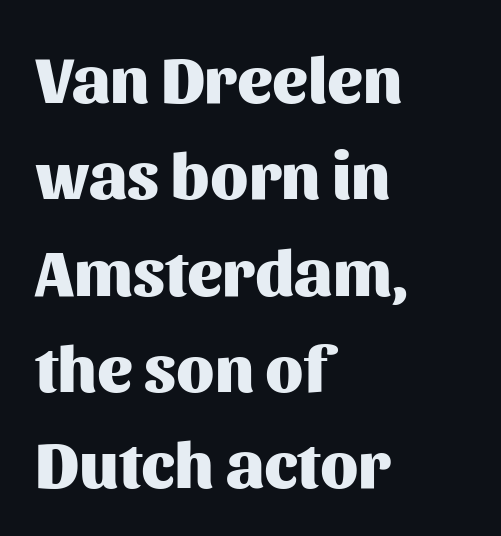
The face used here has the dense, thick strokes of a bold. Reading down the block, your eye returns to a fixed left position each line. The strip under each line holds only bare page. In terms of letterspacing, this is plain default setting. Students, observe: this is what conventionally led text looks like.
